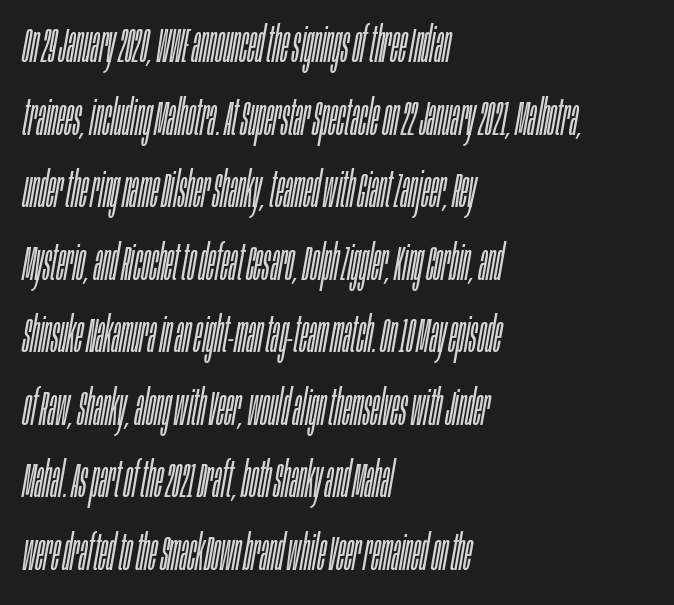
Q: Is the text bold? A: No.
Q: Is the text italic (slanted)? A: Yes, it leans right by about 10 degrees.
Q: Is the text underlined? A: No.
Q: How is the paragraph aligned? A: Left-aligned.
Q: Is the spacing between letters normal or unusually wide? A: Normal.
Q: Is the spacing between lines tight, normal or loose? A: Normal.
Q: Width (condensed, normal, or wide)? A: Condensed.
Q: Stroke contrast? A: Low.
Q: x-height? A: Large.
Q: Monospaced? A: No.
